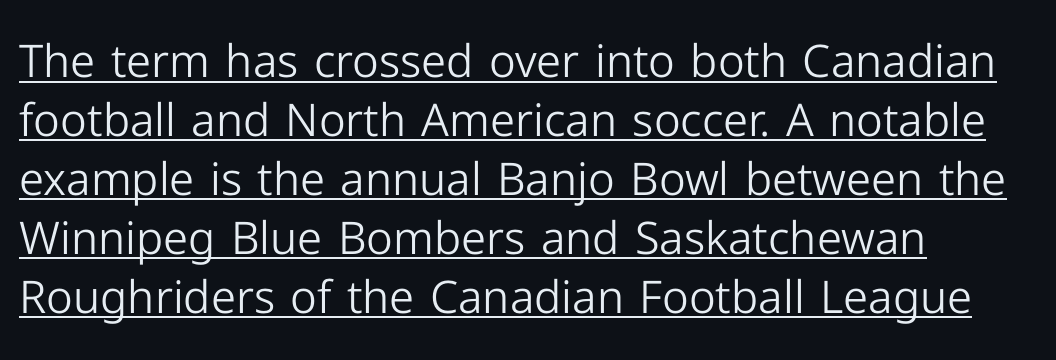
Varying glyph widths throughout — classic text-font behaviour. What stands out about the letter spacing? Nothing — it is the standard amount. The passage shown is underscored from start to finish. Bold? No — there's no thickening of the strokes. A normal amount of white space separates one row of letters from the next. Each letter's strokes conclude bluntly, with no projecting serifs.
